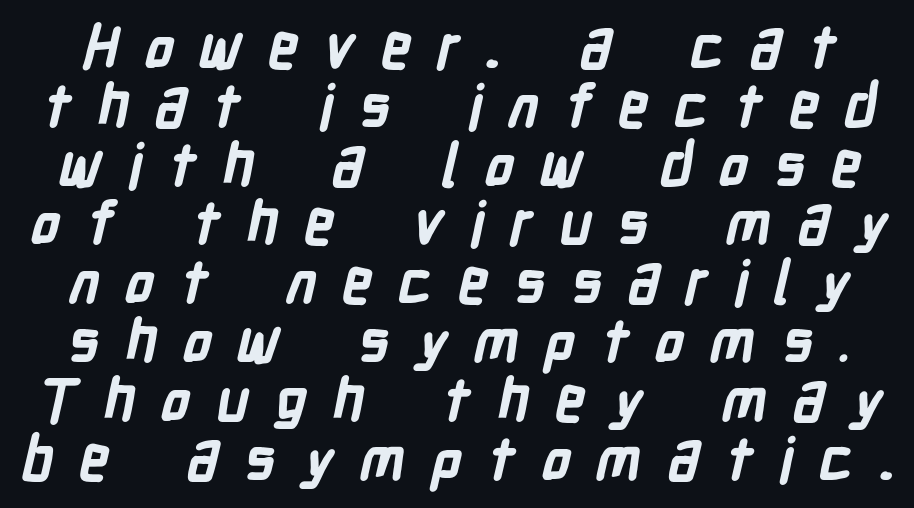
Q: Is the text bold? A: Yes.
Q: Is the typeface a serif or a sans-serif typeface? A: Sans-serif.
Q: Is the text underlined? A: No.
Q: Is the spacing between letters normal or unusually wide? A: Unusually wide.
Q: Is the spacing between lines tight, normal or loose? A: Tight.
Q: Width (condensed, normal, or wide)? A: Condensed.
Q: Stroke contrast? A: Low.
Q: x-height? A: Medium.
Q: Monospaced? A: No.
